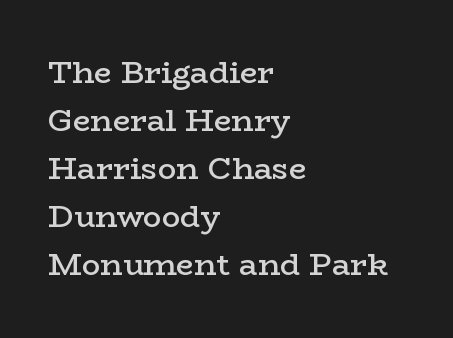
The image shows 31 px semibold, wide serif type, upright; set left-aligned, normal line spacing (1.55x), normal letter spacing, not underlined; low stroke contrast and a medium x-height.
